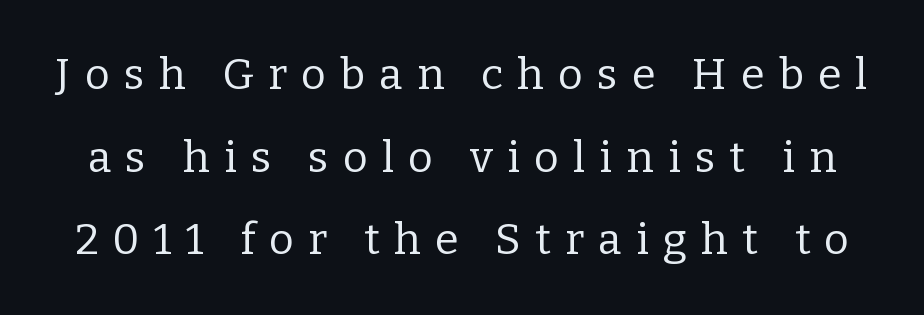
The image shows 43 px regular-weight serif type, upright; set loose line spacing (1.92x), unusually wide letter spacing (+0.33 em), not underlined; low stroke contrast and a medium x-height.
